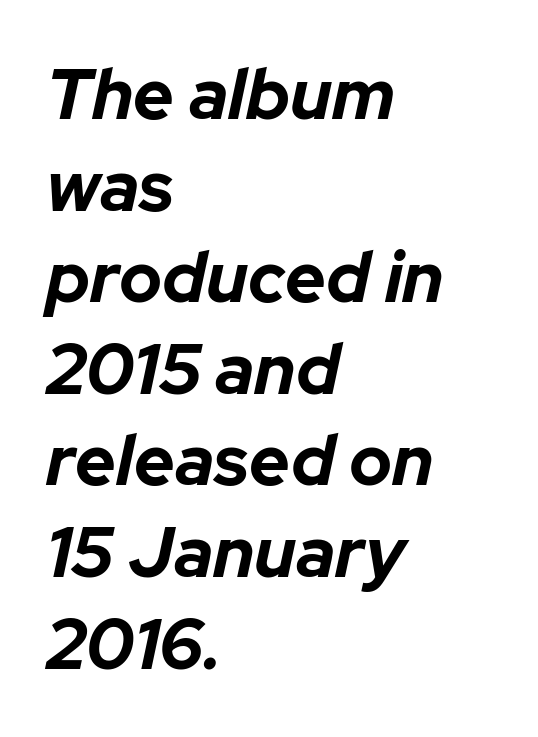
Quick note: underline off. Teacher's note: observe the even left margin — that is flush-left alignment. Line spacing here is normal. Designer's note — italics engaged.
